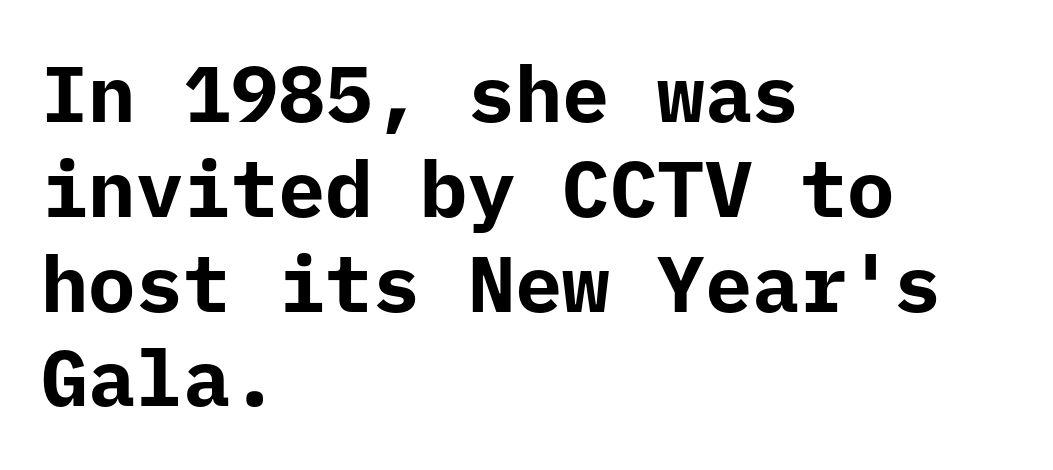
The strip under each line holds only bare page. Spacing verdict: monospaced, one width for all characters. In terms of letterform style, serifs are entirely absent. On the weight axis this lands at bold, roughly 700.
